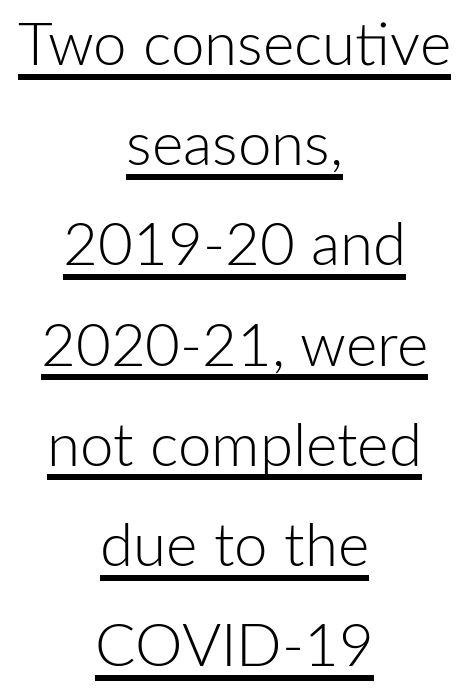
Q: Is the text bold? A: No.
Q: Is the text italic (slanted)? A: No, it is upright.
Q: Is the typeface a serif or a sans-serif typeface? A: Sans-serif.
Q: Is the text underlined? A: Yes.
Q: How is the paragraph aligned? A: Centered.
Q: Is the spacing between letters normal or unusually wide? A: Normal.
Q: Is the spacing between lines tight, normal or loose? A: Normal.
Q: Width (condensed, normal, or wide)? A: Normal.
Q: Stroke contrast? A: Low.
Q: x-height? A: Medium.
Q: Monospaced? A: No.
